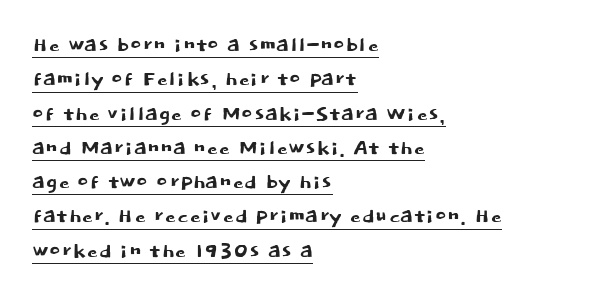
The image shows 27 px text type, upright; set left-aligned, normal line spacing (1.27x), normal letter spacing, underlined.
